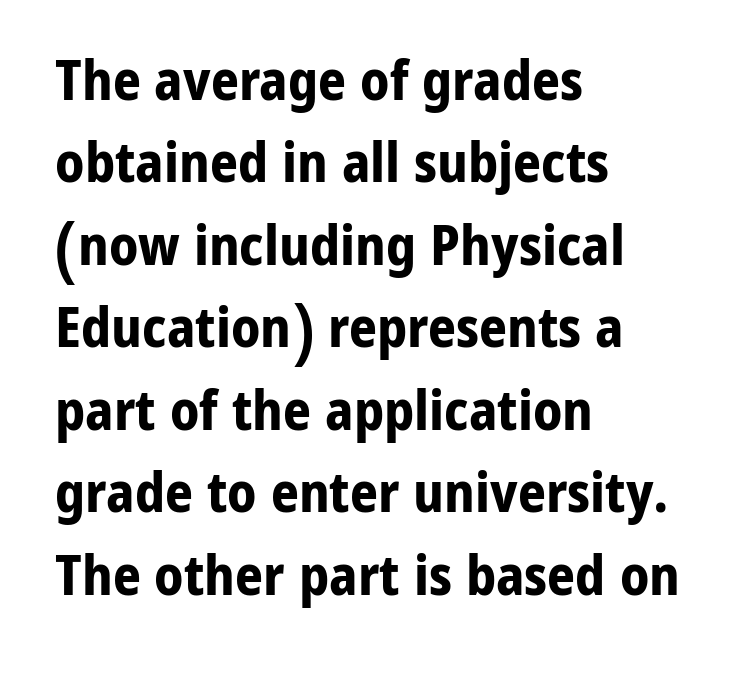
Q: Is the text bold? A: Yes.
Q: Is the text italic (slanted)? A: No, it is upright.
Q: Is the typeface a serif or a sans-serif typeface? A: Sans-serif.
Q: Is the text underlined? A: No.
Q: How is the paragraph aligned? A: Left-aligned.
Q: Is the spacing between letters normal or unusually wide? A: Normal.
Q: Is the spacing between lines tight, normal or loose? A: Normal.
Q: Width (condensed, normal, or wide)? A: Normal.
Q: Stroke contrast? A: Low.
Q: x-height? A: Medium.
Q: Monospaced? A: No.
